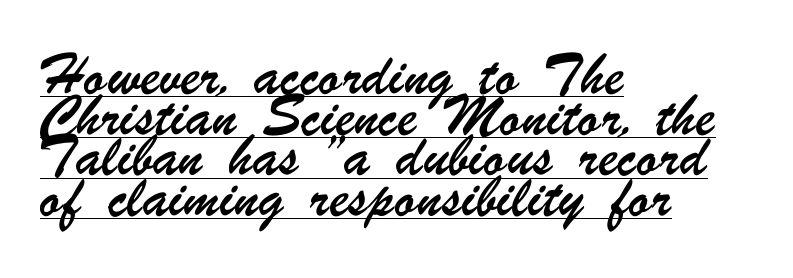
Q: Is the text underlined? A: Yes.
Q: How is the paragraph aligned? A: Left-aligned.
Q: Is the spacing between letters normal or unusually wide? A: Normal.
Q: Is the spacing between lines tight, normal or loose? A: Normal.
